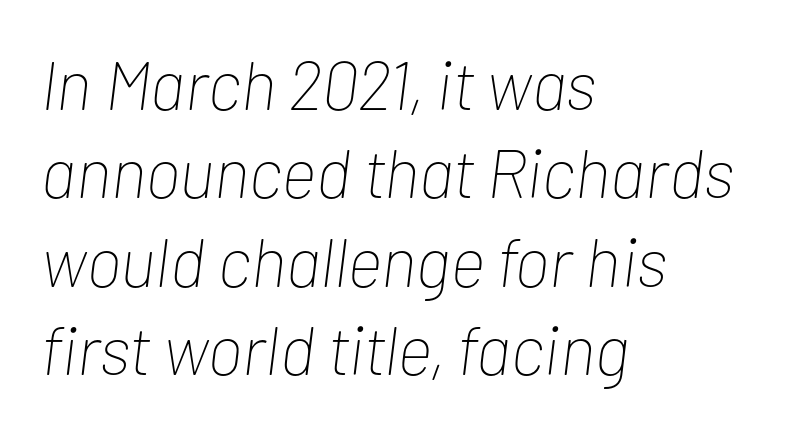
Q: Is the text bold? A: No.
Q: Is the text italic (slanted)? A: Yes, it leans right by about 7 degrees.
Q: Is the text underlined? A: No.
Q: How is the paragraph aligned? A: Left-aligned.
Q: Is the spacing between letters normal or unusually wide? A: Normal.
Q: Is the spacing between lines tight, normal or loose? A: Normal.
Q: Width (condensed, normal, or wide)? A: Condensed.
Q: Stroke contrast? A: Low.
Q: x-height? A: Medium.
Q: Monospaced? A: No.
